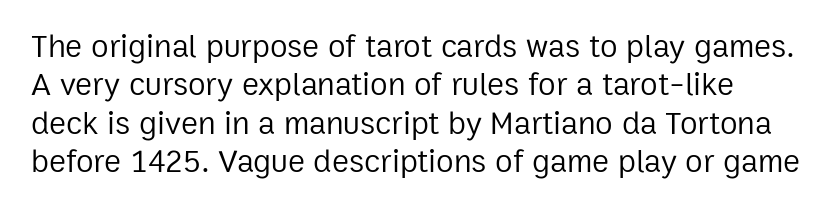
A light-to-regular cut is what we see here. Letterform terminals end flat and unadorned throughout the passage. Check under the words: just untouched page. Rendered with straight, roman letterforms. You could call the tracking neutral — neither tight nor loose.
